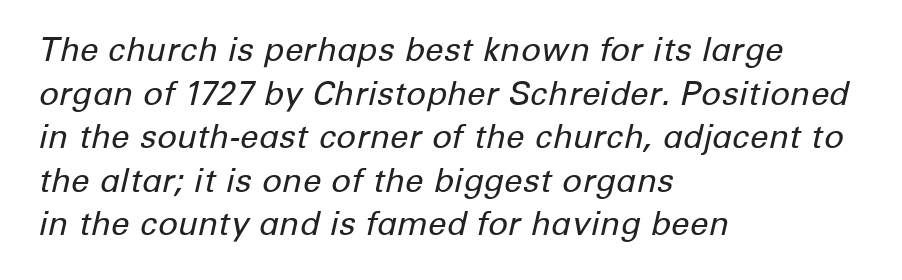
Italic? Definitely — the glyphs are oblique. A light-to-regular cut is what we see here. Each row of text sits above clean, open space. Layout note: lines flush left. Look at the tracking — it's just the regular setting, nothing added.
